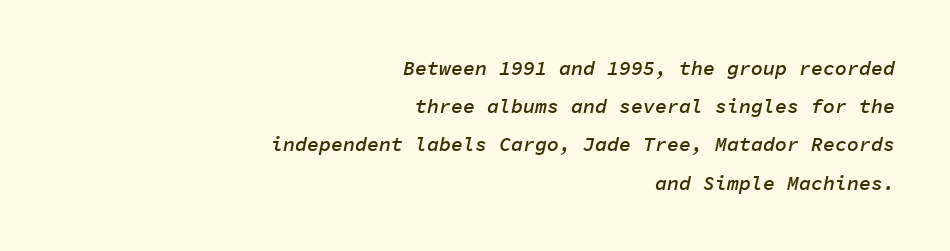
This is oblique type, the kind used for emphasis or titles. Short and long lines alike share a common ending point at right. You could call the tracking neutral — neither tight nor loose. Underlining? Definitely not there.
